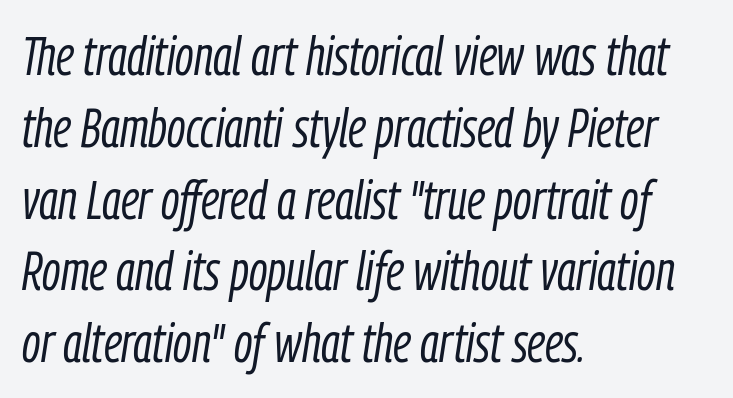
{"italic": "yes", "lean": "right", "slant_degrees": 9, "bold": "no", "weight": "light", "width": "condensed", "stroke_contrast": "low", "x_height": "medium", "monospaced": "no", "underline": "no", "align": "left", "line_spacing": "normal", "line_spacing_ratio": 1.33, "letter_spacing": "normal", "letter_spacing_em": 0.0, "glyph_px": 54}
